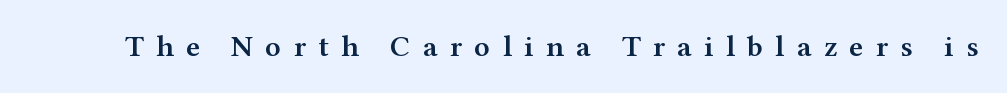
{"serif": "yes", "italic": "no", "bold": "semi", "weight": "semibold", "width": "wide", "stroke_contrast": "medium", "x_height": "medium", "monospaced": "no", "underline": "no", "letter_spacing": "wide", "letter_spacing_em": 0.41, "glyph_px": 30}
